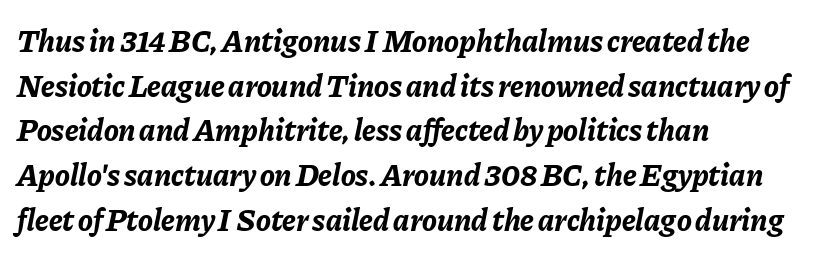
{"italic": "yes", "lean": "right", "slant_degrees": 11, "bold": "yes", "weight": "bold", "width": "normal", "stroke_contrast": "low", "x_height": "medium", "monospaced": "no", "underline": "no", "align": "left", "line_spacing": "normal", "line_spacing_ratio": 1.44, "letter_spacing": "normal", "letter_spacing_em": 0.0, "glyph_px": 31}
